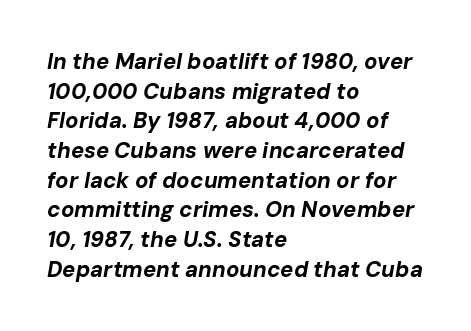
Q: Is the text bold? A: Yes.
Q: Is the text italic (slanted)? A: Yes, it leans right by about 10 degrees.
Q: Is the text underlined? A: No.
Q: How is the paragraph aligned? A: Left-aligned.
Q: Is the spacing between letters normal or unusually wide? A: Normal.
Q: Is the spacing between lines tight, normal or loose? A: Normal.
